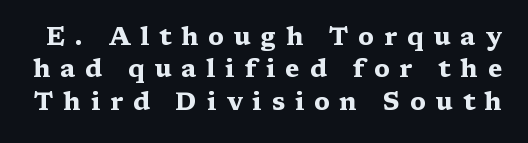
Emphasis by weight is at full strength: bold. The string is rendered with underlining switched off. Quick note: not italic, upright. One glance says typical: line gaps are just what's usual.
